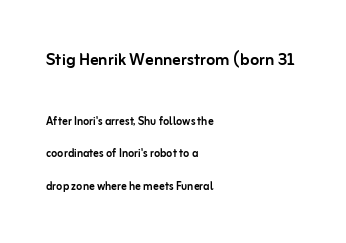
Q: Is the text italic (slanted)? A: No, it is upright.
Q: Is the text underlined? A: No.
Q: How is the paragraph aligned? A: Left-aligned.
Q: Is the spacing between letters normal or unusually wide? A: Normal.
Q: Is the spacing between lines tight, normal or loose? A: Loose.
Q: Which block of text is set in a larger size, the first (top) or the second (bottom)? A: The first (top) one.
